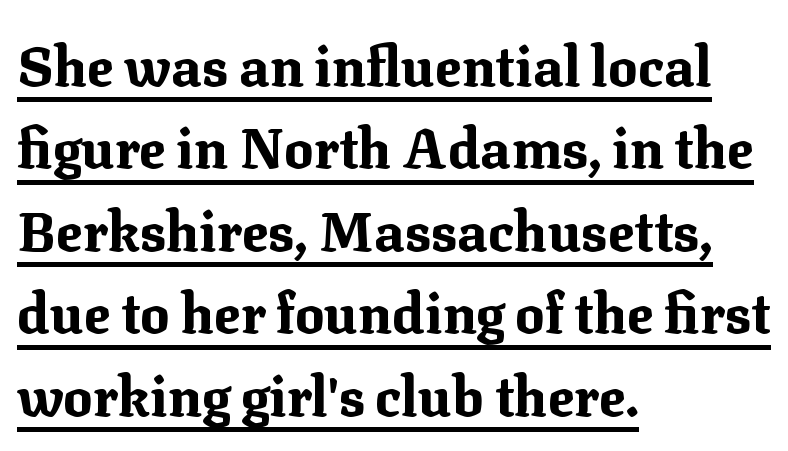
The image shows 55 px bold serif type, upright; set left-aligned, normal line spacing (1.5x), normal letter spacing, underlined; medium stroke contrast and a medium x-height.
